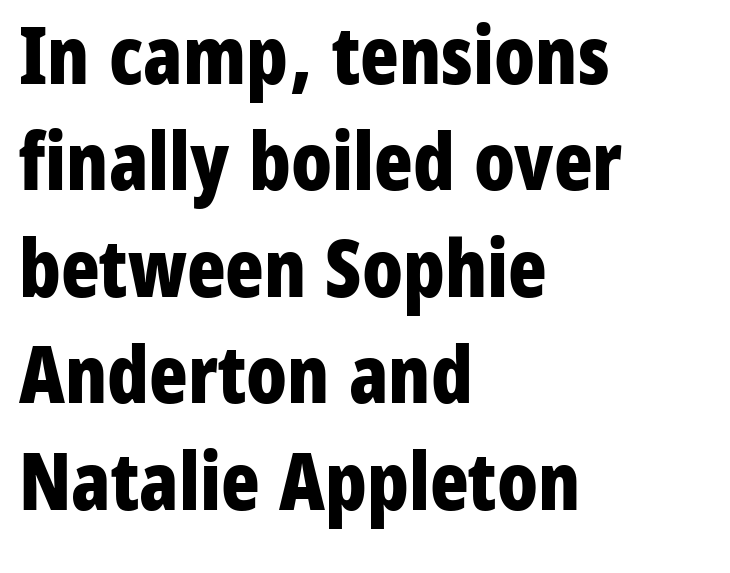
The image shows 80 px bold, condensed sans-serif type, upright; set left-aligned, normal line spacing (1.33x), normal letter spacing, not underlined; low stroke contrast and a medium x-height.
